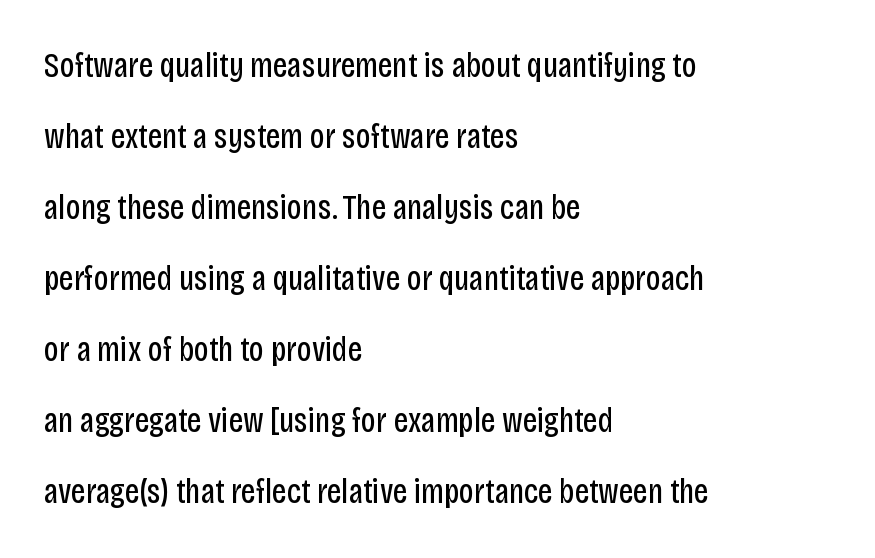
No heavy texture on the line: the type isn't bold. The axis of the letterforms is exactly vertical. Typographically, this falls in the sans-serif category. Characters follow at the spacing the type designer built in. A bare baseline throughout the passage.
